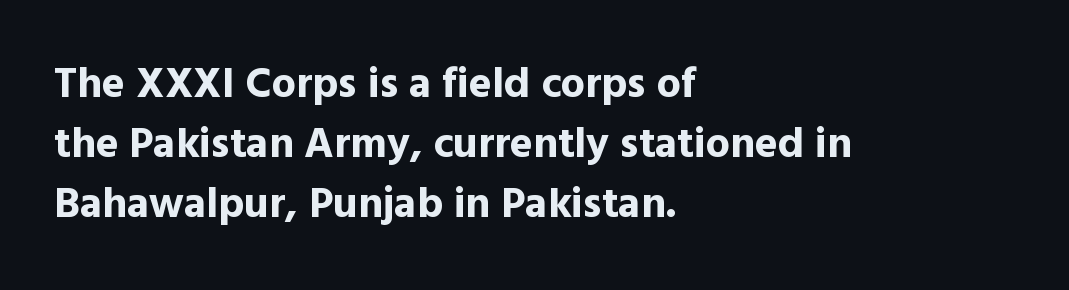
{"serif": "no", "italic": "no", "bold": "yes", "weight": "bold", "width": "normal", "x_height": "medium", "monospaced": "no", "underline": "no", "align": "left", "line_spacing": "normal", "line_spacing_ratio": 1.4, "letter_spacing": "normal", "letter_spacing_em": 0.0, "glyph_px": 43}
